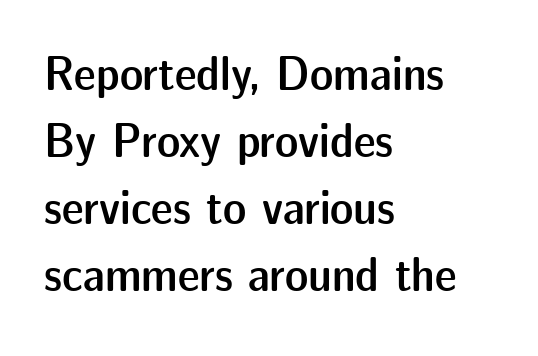
Compared with a centered layout, this one pins lines to the left instead. A typesetter would mark this as roman, not italic. Letter spacing: default. Successive baselines arrive at the customary interval. Looks like regular typesetting: each glyph gets only the width it needs. Semibold letterforms, between regular and bold.
